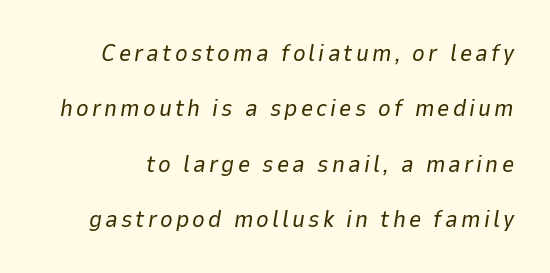
Letters have the restrained weight of plain body copy at most. Baseline-to-baseline distance is far greater than the letter height. Nobody drew a line under any word here. The rendering applies a slant to the glyphs.
